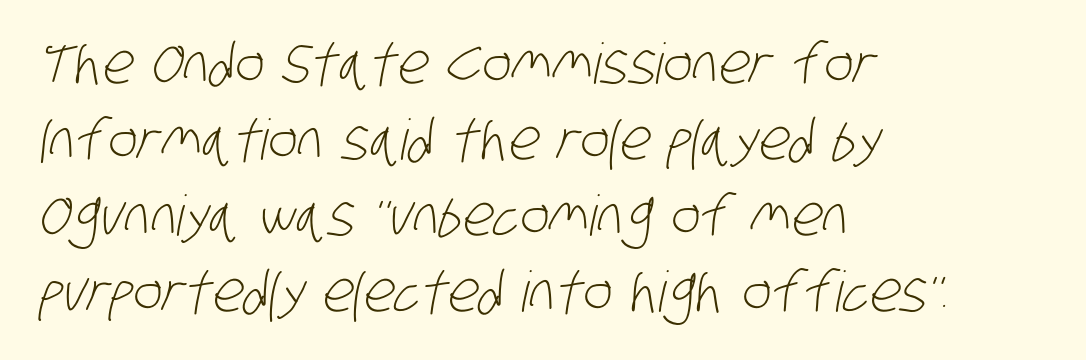
Varying glyph widths throughout — classic text-font behaviour. Think standard paragraph weight, or any step lighter than that. The font family rendered here belongs to the sans-serif group. Has an underline been added? It has not. The setting favours the left margin, as ordinary paragraphs usually do.
